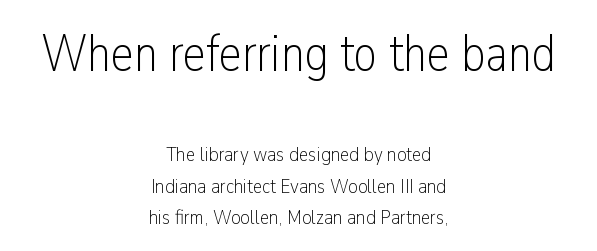
Q: Is the text bold? A: No.
Q: Is the text italic (slanted)? A: No, it is upright.
Q: Is the typeface a serif or a sans-serif typeface? A: Sans-serif.
Q: Is the text underlined? A: No.
Q: How is the paragraph aligned? A: Centered.
Q: Is the spacing between letters normal or unusually wide? A: Normal.
Q: Is the spacing between lines tight, normal or loose? A: Normal.
Q: Which block of text is set in a larger size, the first (top) or the second (bottom)? A: The first (top) one.
Q: Width (condensed, normal, or wide)? A: Condensed.
Q: Stroke contrast? A: Low.
Q: x-height? A: Medium.
Q: Monospaced? A: No.
